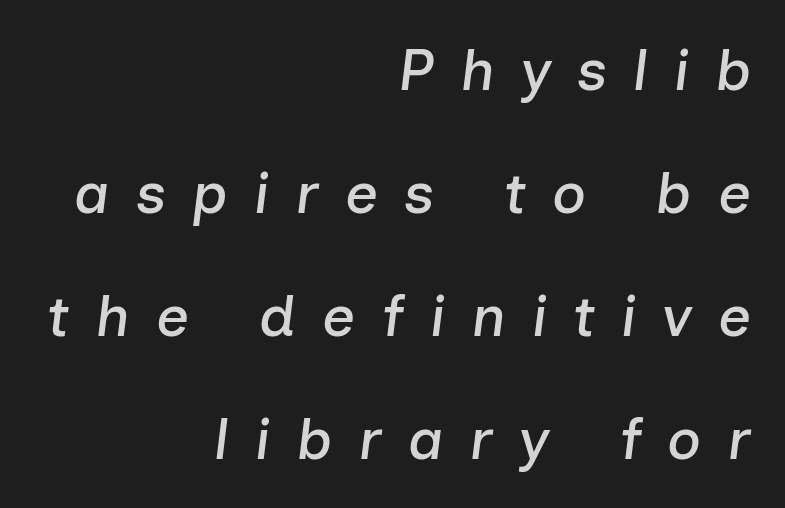
Q: Is the text italic (slanted)? A: Yes, it leans right by about 7 degrees.
Q: Is the text underlined? A: No.
Q: How is the paragraph aligned? A: Right-aligned.
Q: Is the spacing between letters normal or unusually wide? A: Unusually wide.
Q: Is the spacing between lines tight, normal or loose? A: Loose.
Q: Width (condensed, normal, or wide)? A: Normal.
Q: Stroke contrast? A: Low.
Q: x-height? A: Medium.
Q: Monospaced? A: No.
